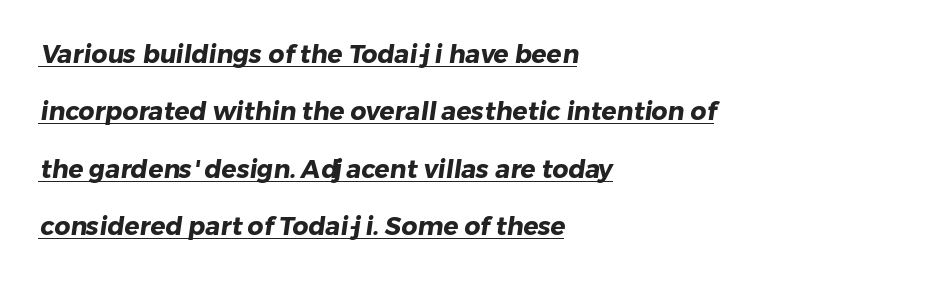
{"bold": "yes", "underline": "yes", "align": "left", "line_spacing": "loose", "line_spacing_ratio": 2.3, "letter_spacing": "normal", "letter_spacing_em": 0.0, "glyph_px": 25}
